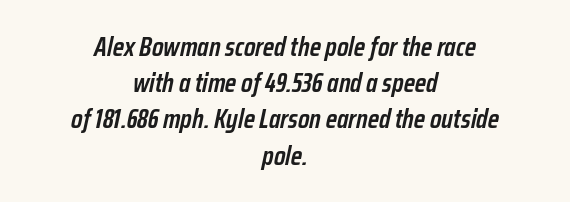
Q: Is the text bold? A: Semi-bold.
Q: Is the text italic (slanted)? A: Yes, it leans right by about 12 degrees.
Q: Is the text underlined? A: No.
Q: How is the paragraph aligned? A: Centered.
Q: Is the spacing between letters normal or unusually wide? A: Normal.
Q: Is the spacing between lines tight, normal or loose? A: Normal.
